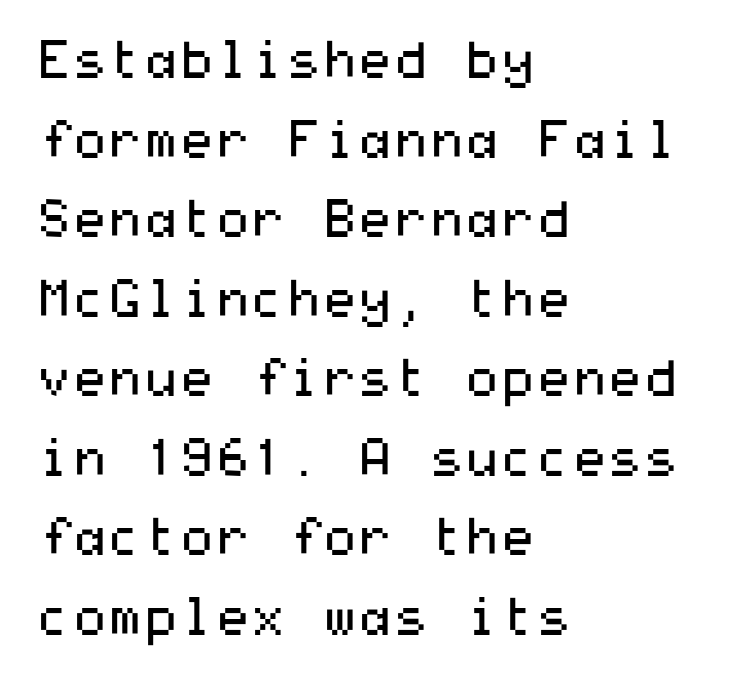
Q: Is the text bold? A: No.
Q: Is the text italic (slanted)? A: No, it is upright.
Q: Is the typeface a serif or a sans-serif typeface? A: Sans-serif.
Q: Is the text underlined? A: No.
Q: How is the paragraph aligned? A: Left-aligned.
Q: Is the spacing between letters normal or unusually wide? A: Normal.
Q: Is the spacing between lines tight, normal or loose? A: Normal.
Q: Width (condensed, normal, or wide)? A: Wide.
Q: Stroke contrast? A: Medium.
Q: x-height? A: Medium.
